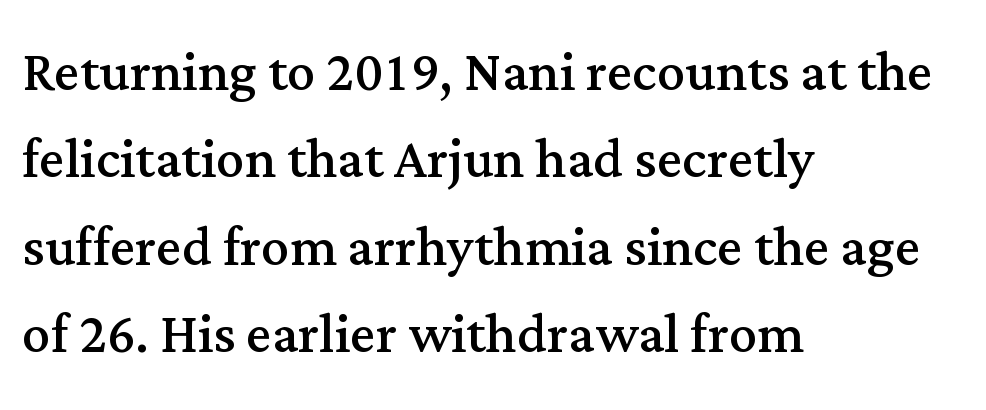
Just letters on the line, the space beneath them empty. These lines are composed in type with serifs. Is the type heavy? It reads as light-to-regular instead. Left-aligned paragraph, ragged on the right. The tracking reads as untouched default to a designer's eye. Note the varied advance widths — an 'i' is clearly narrower than an 'm'.
